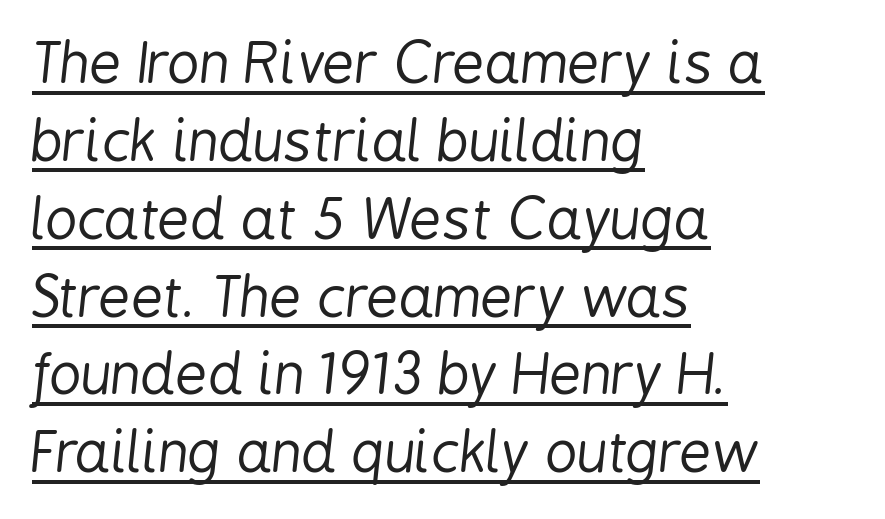
{"italic": "yes", "lean": "right", "slant_degrees": 6, "bold": "no", "weight": "regular", "width": "condensed", "stroke_contrast": "low", "x_height": "medium", "monospaced": "no", "underline": "yes", "align": "left", "line_spacing": "normal", "line_spacing_ratio": 1.39, "letter_spacing": "normal", "letter_spacing_em": 0.0, "glyph_px": 56}
